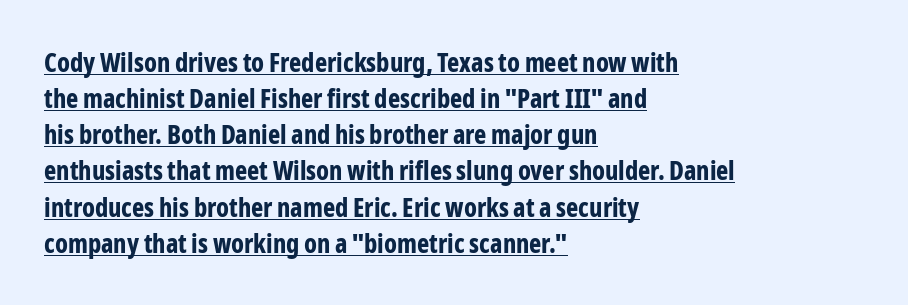
Q: Is the text bold? A: Yes.
Q: Is the text italic (slanted)? A: No, it is upright.
Q: Is the text underlined? A: Yes.
Q: How is the paragraph aligned? A: Left-aligned.
Q: Is the spacing between letters normal or unusually wide? A: Normal.
Q: Is the spacing between lines tight, normal or loose? A: Normal.
